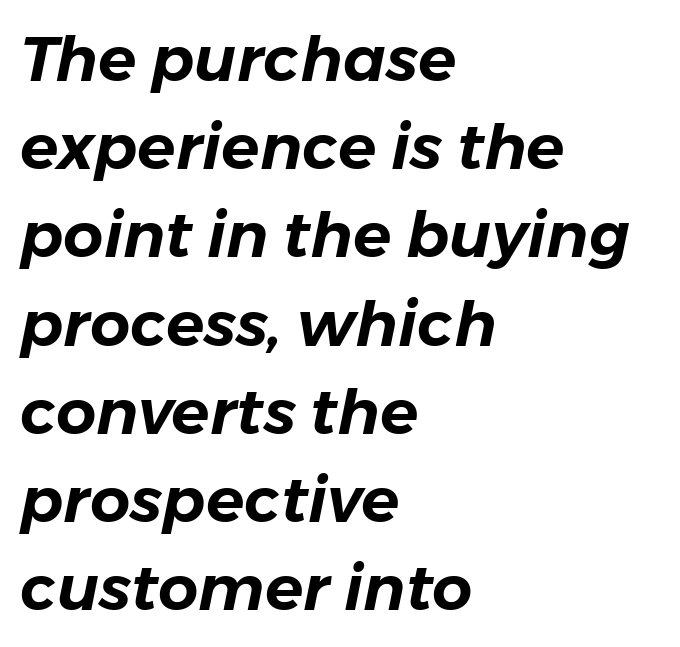
The image shows 63 px text type, italic (leaning right); set left-aligned, normal line spacing (1.4x), normal letter spacing, not underlined; low stroke contrast and a medium x-height.
